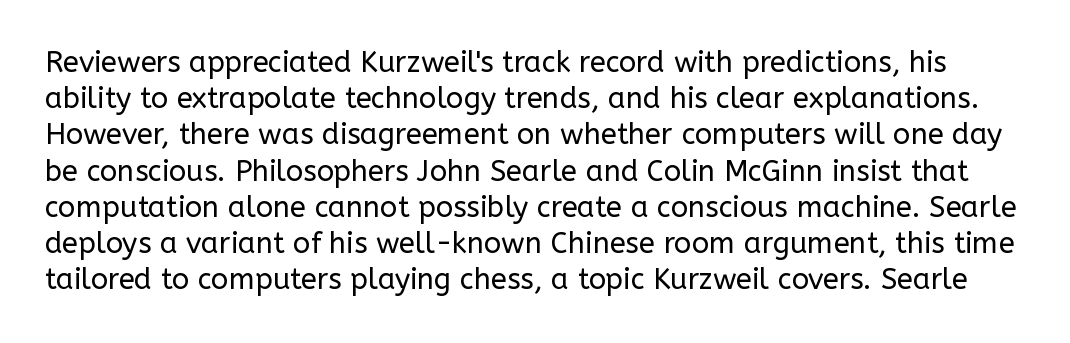
Q: Is the text bold? A: No.
Q: Is the text italic (slanted)? A: No, it is upright.
Q: Is the typeface a serif or a sans-serif typeface? A: Sans-serif.
Q: Is the text underlined? A: No.
Q: Is the spacing between letters normal or unusually wide? A: Normal.
Q: Is the spacing between lines tight, normal or loose? A: Normal.
Q: Width (condensed, normal, or wide)? A: Normal.
Q: Stroke contrast? A: Low.
Q: x-height? A: Medium.
Q: Monospaced? A: No.
